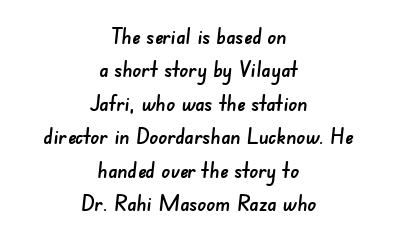
The image shows 22 px text type; set centered, normal line spacing (1.52x), normal letter spacing, not underlined.
